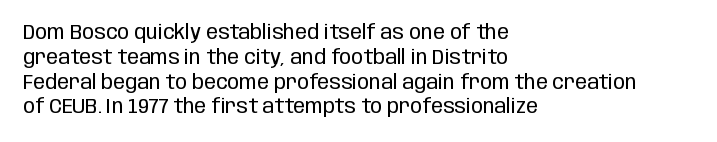
The image shows 20 px text type, upright; set left-aligned, line spacing 1.24x, normal letter spacing, not underlined.
